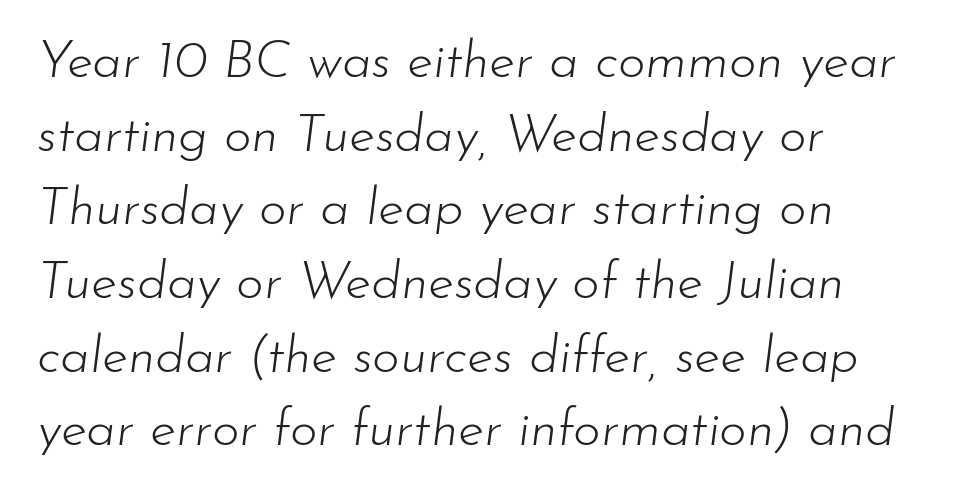
Q: Is the text bold? A: No.
Q: Is the text italic (slanted)? A: Yes, it leans right by about 7 degrees.
Q: Is the text underlined? A: No.
Q: How is the paragraph aligned? A: Left-aligned.
Q: Is the spacing between letters normal or unusually wide? A: Normal.
Q: Is the spacing between lines tight, normal or loose? A: Normal.
Q: Width (condensed, normal, or wide)? A: Normal.
Q: Stroke contrast? A: Low.
Q: x-height? A: Small.
Q: Monospaced? A: No.
